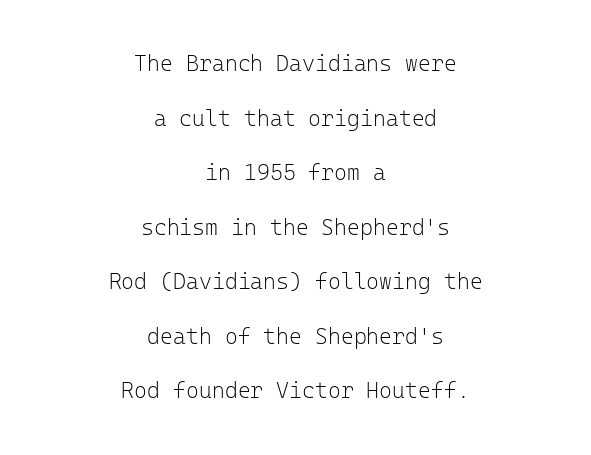
Q: Is the text bold? A: No.
Q: Is the text italic (slanted)? A: No, it is upright.
Q: Is the text underlined? A: No.
Q: How is the paragraph aligned? A: Centered.
Q: Is the spacing between letters normal or unusually wide? A: Normal.
Q: Is the spacing between lines tight, normal or loose? A: Loose.
